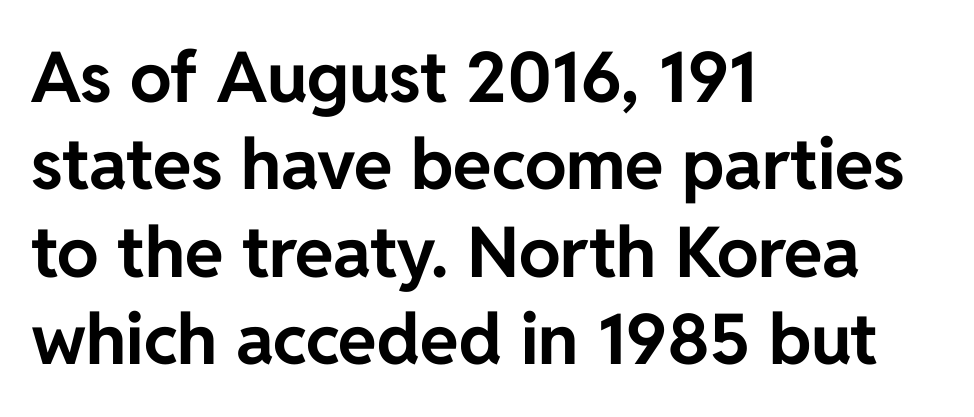
Q: Is the text bold? A: Yes.
Q: Is the text italic (slanted)? A: No, it is upright.
Q: Is the typeface a serif or a sans-serif typeface? A: Sans-serif.
Q: Is the text underlined? A: No.
Q: How is the paragraph aligned? A: Left-aligned.
Q: Is the spacing between letters normal or unusually wide? A: Normal.
Q: Is the spacing between lines tight, normal or loose? A: Normal.
Q: Width (condensed, normal, or wide)? A: Normal.
Q: Stroke contrast? A: Low.
Q: x-height? A: Medium.
Q: Monospaced? A: No.
